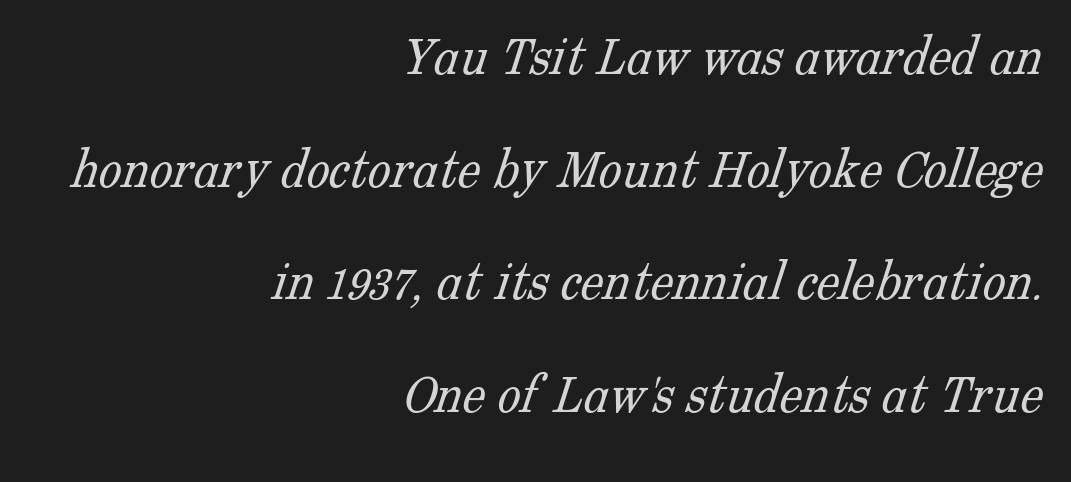
Q: Is the text bold? A: No.
Q: Is the typeface a serif or a sans-serif typeface? A: Serif.
Q: Is the text underlined? A: No.
Q: How is the paragraph aligned? A: Right-aligned.
Q: Is the spacing between letters normal or unusually wide? A: Normal.
Q: Is the spacing between lines tight, normal or loose? A: Loose.
Q: Width (condensed, normal, or wide)? A: Normal.
Q: Stroke contrast? A: Low.
Q: x-height? A: Medium.
Q: Monospaced? A: No.
